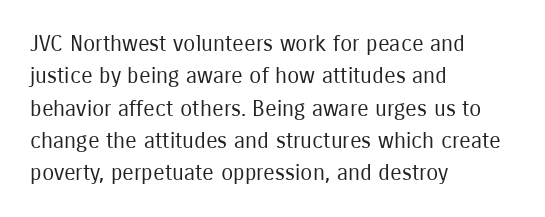
The image shows 22 px text type, upright; set left-aligned, normal line spacing (1.47x), normal letter spacing, not underlined.
